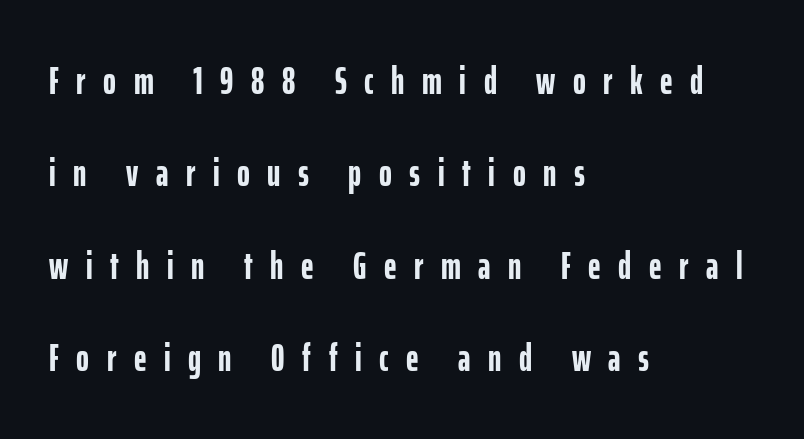
{"serif": "no", "italic": "no", "bold": "yes", "weight": "semibold", "width": "condensed", "stroke_contrast": "low", "x_height": "medium", "monospaced": "no", "underline": "no", "align": "left", "line_spacing": "loose", "line_spacing_ratio": 2.37, "letter_spacing": "wide", "letter_spacing_em": 0.45, "glyph_px": 39}
